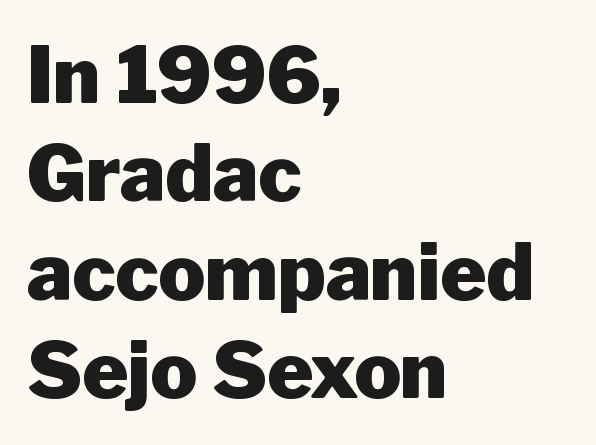
Q: Is the text bold? A: Yes.
Q: Is the text italic (slanted)? A: No, it is upright.
Q: Is the typeface a serif or a sans-serif typeface? A: Sans-serif.
Q: Is the text underlined? A: No.
Q: How is the paragraph aligned? A: Left-aligned.
Q: Is the spacing between letters normal or unusually wide? A: Normal.
Q: Is the spacing between lines tight, normal or loose? A: Normal.
Q: Width (condensed, normal, or wide)? A: Normal.
Q: Stroke contrast? A: Low.
Q: x-height? A: Medium.
Q: Monospaced? A: No.
